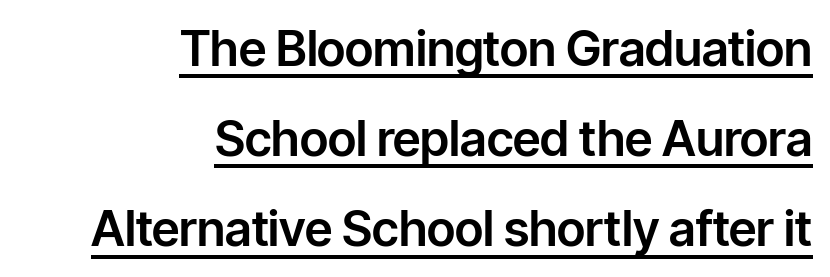
{"serif": "no", "italic": "no", "width": "normal", "stroke_contrast": "low", "x_height": "medium", "monospaced": "no", "underline": "yes", "align": "right", "line_spacing_ratio": 1.84, "letter_spacing": "normal", "letter_spacing_em": 0.0, "glyph_px": 49}
